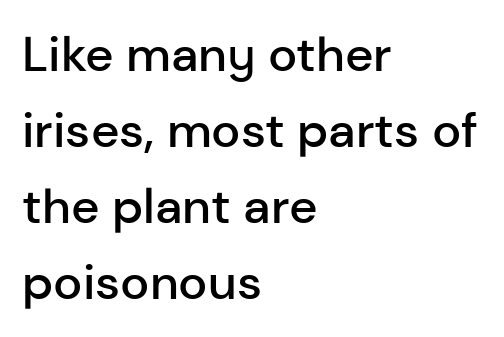
{"serif": "no", "italic": "no", "bold": "semi", "weight": "semibold", "width": "normal", "stroke_contrast": "low", "x_height": "medium", "monospaced": "no", "underline": "no", "align": "left", "line_spacing": "normal", "line_spacing_ratio": 1.55, "letter_spacing": "normal", "letter_spacing_em": 0.0, "glyph_px": 49}
